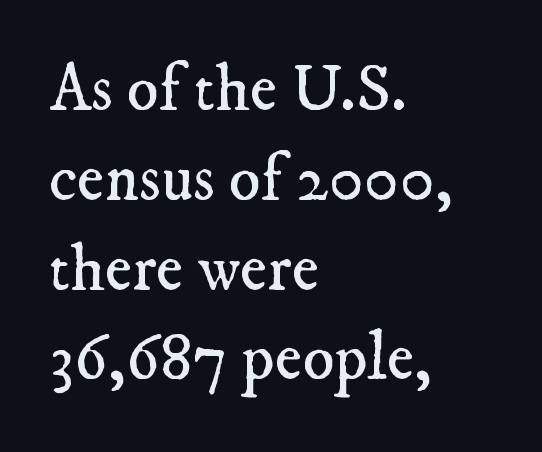
The image shows 66 px regular-weight serif type; set left-aligned, normal line spacing (1.36x), normal letter spacing, not underlined; low stroke contrast and a small x-height.
